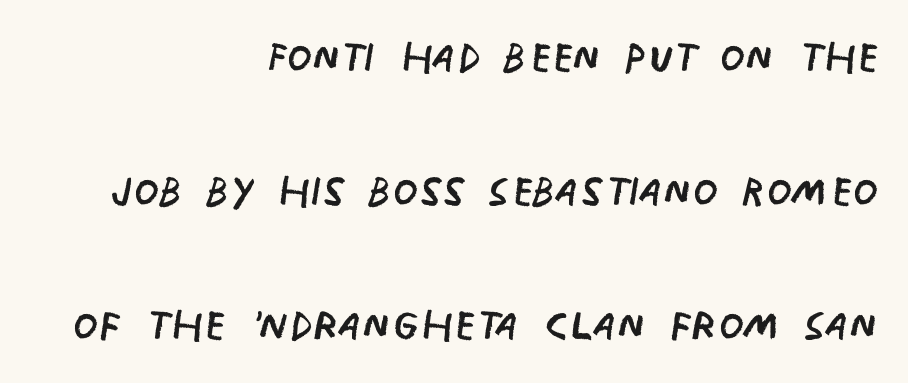
The image shows 58 px regular-weight, condensed sans-serif type; set right-aligned, loose line spacing (2.31x), normal letter spacing, not underlined; low stroke contrast and a large x-height.
